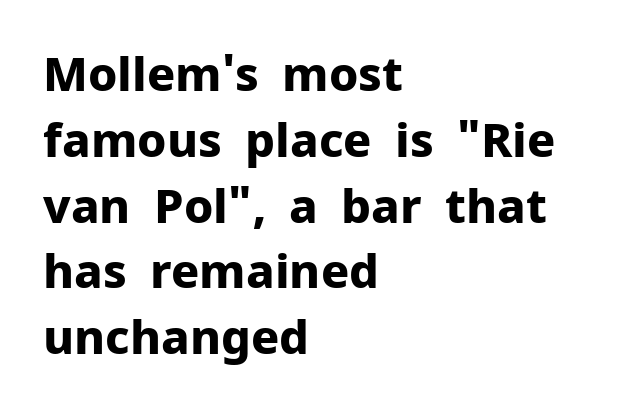
The image shows 47 px bold sans-serif type, upright; set left-aligned, normal line spacing (1.4x), normal letter spacing, not underlined; low stroke contrast and a medium x-height.
